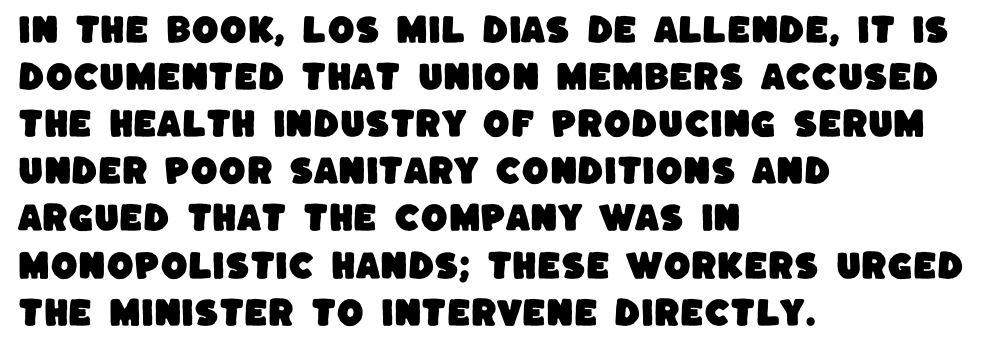
The image shows 31 px sans-serif type; set left-aligned, normal line spacing (1.52x), normal letter spacing, not underlined; low stroke contrast and a large x-height.
